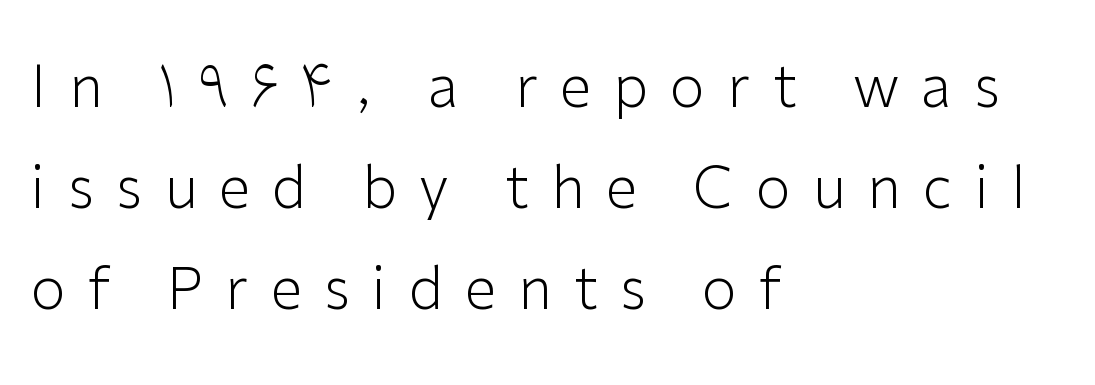
The image shows 57 px light sans-serif type, upright; set left-aligned, line spacing 1.77x, unusually wide letter spacing (+0.39 em), not underlined; low stroke contrast and a medium x-height.
